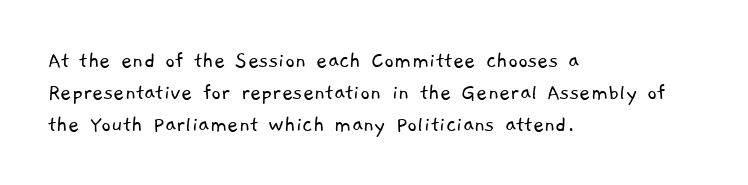
The weight would be labelled regular, book, light, or lighter still. Default kerning and tracking; the words read as compact shapes. The vertical gap from one line to the next is medium. The string is rendered with underlining switched off. Casual observation: everything's shoved over to the left.
